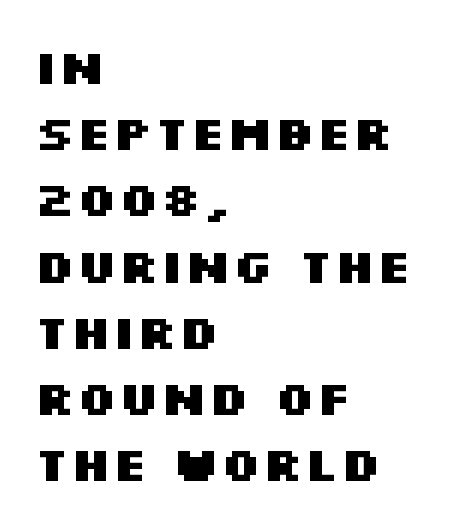
The image shows 48 px heavy, wide sans-serif type, upright; set left-aligned, normal line spacing (1.38x), normal letter spacing, not underlined; medium stroke contrast and a large x-height.
